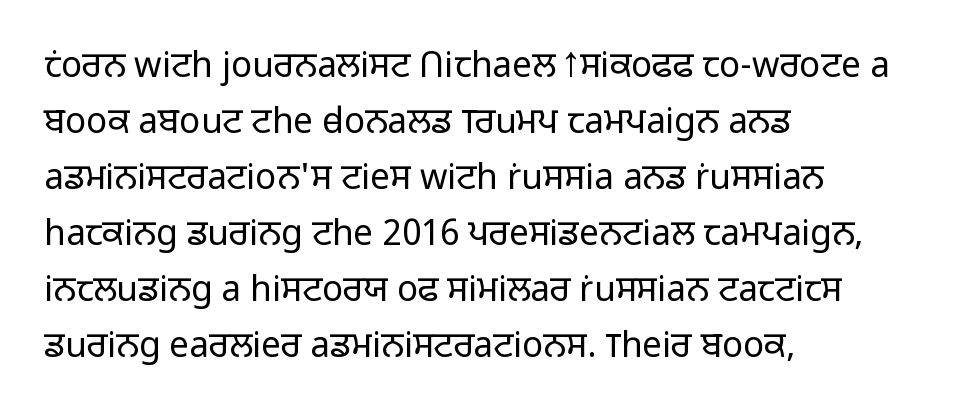
Q: Is the text bold? A: No.
Q: Is the text italic (slanted)? A: No, it is upright.
Q: Is the typeface a serif or a sans-serif typeface? A: Sans-serif.
Q: Is the text underlined? A: No.
Q: How is the paragraph aligned? A: Left-aligned.
Q: Is the spacing between letters normal or unusually wide? A: Normal.
Q: Is the spacing between lines tight, normal or loose? A: Normal.
Q: Width (condensed, normal, or wide)? A: Normal.
Q: Stroke contrast? A: Low.
Q: x-height? A: Medium.
Q: Monospaced? A: No.
